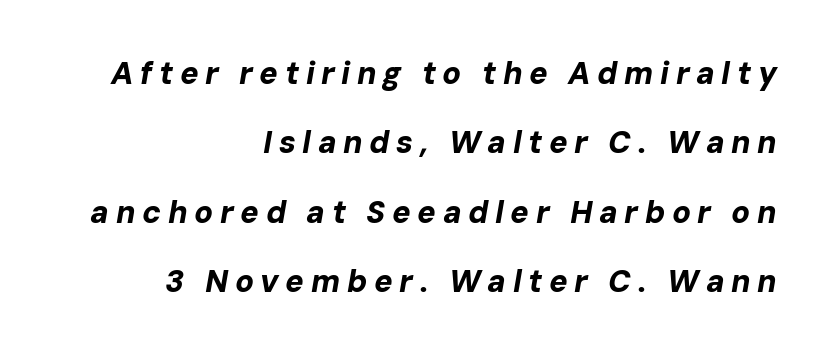
A typesetter would call this leading open, well beyond the default. Teacher's note: observe the even right margin — that is flush-right alignment. Glyph-to-glyph distance is far greater than everyday printed text. The passage shown is typed in a proportional face where columns would drift.
